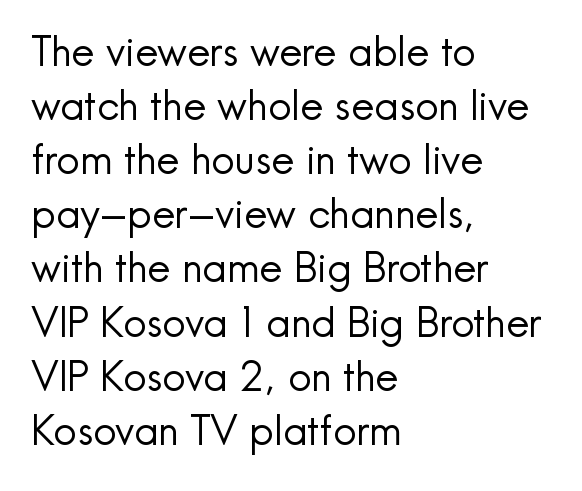
Designer's note — italics off, roman on. Any mark beneath the type? The region is blank. Here the designer chose a conventional face with non-uniform glyph widths. To sum up the face: it is a sans, with no serifs. Reading down the column, the eye jumps a familiar distance to each next line. Spacing between characters is what you'd get straight out of the box.
